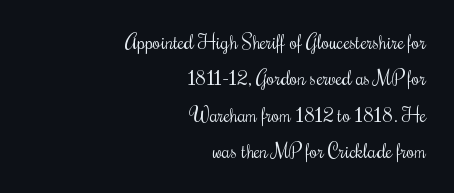
Q: Is the text bold? A: No.
Q: Is the text italic (slanted)? A: Yes.
Q: Is the text underlined? A: No.
Q: How is the paragraph aligned? A: Right-aligned.
Q: Is the spacing between letters normal or unusually wide? A: Normal.
